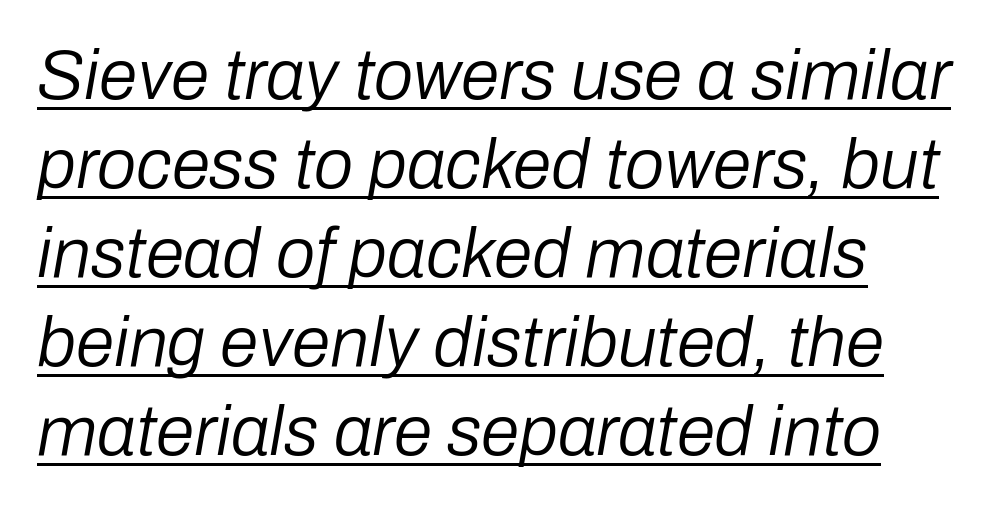
{"italic": "yes", "lean": "right", "slant_degrees": 10, "bold": "no", "weight": "regular", "width": "normal", "stroke_contrast": "low", "x_height": "medium", "monospaced": "no", "underline": "yes", "align": "left", "line_spacing": "normal", "line_spacing_ratio": 1.27, "letter_spacing": "normal", "letter_spacing_em": 0.0, "glyph_px": 70}
